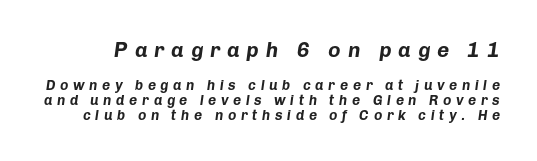
Would a proofreader flag this as italicized? Yes. Honestly, the letter spacing is so wide it's the main thing you notice. A dark, heavy texture on the line: the type is bold. This layout puts the oversized block above and the modest block below. Nobody drew a line under any word here. Vertically, the passage feels compressed, each row crowding the next.
